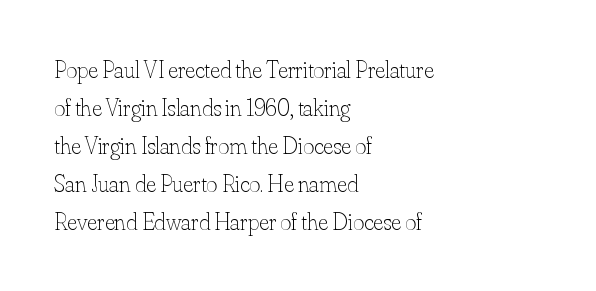
Q: Is the text bold? A: No.
Q: Is the text italic (slanted)? A: No, it is upright.
Q: Is the text underlined? A: No.
Q: How is the paragraph aligned? A: Left-aligned.
Q: Is the spacing between letters normal or unusually wide? A: Normal.
Q: Is the spacing between lines tight, normal or loose? A: Normal.
